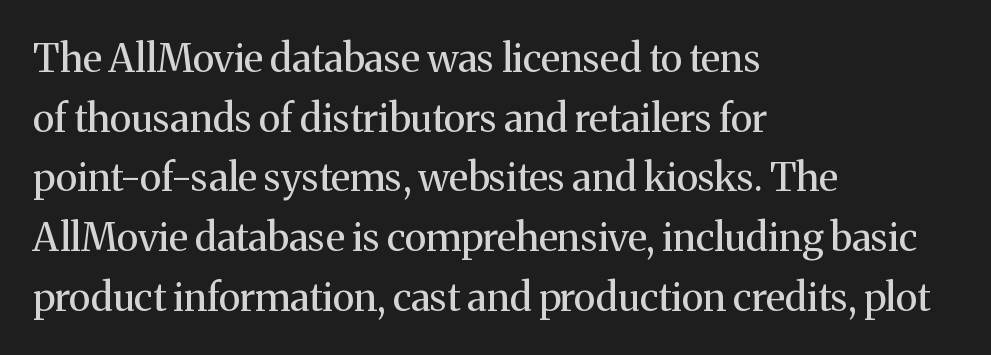
{"serif": "yes", "italic": "no", "bold": "no", "weight": "regular", "width": "normal", "stroke_contrast": "medium", "x_height": "medium", "monospaced": "no", "underline": "no", "align": "left", "line_spacing": "normal", "line_spacing_ratio": 1.53, "letter_spacing": "normal", "letter_spacing_em": 0.0, "glyph_px": 39}
